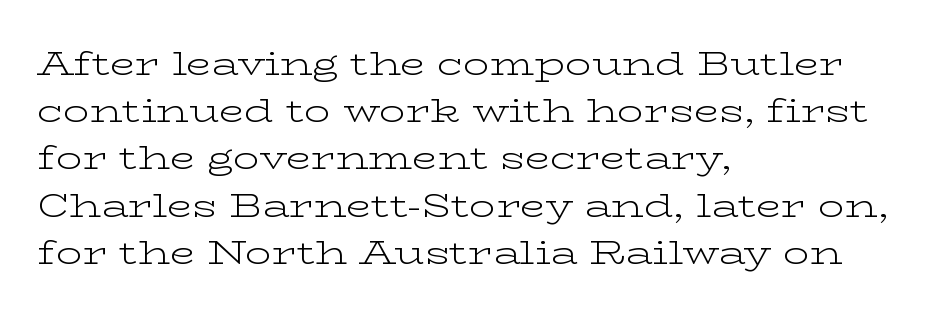
The image shows 33 px light, wide serif type, upright; set left-aligned, normal line spacing (1.43x), normal letter spacing, not underlined; low stroke contrast and a medium x-height.
